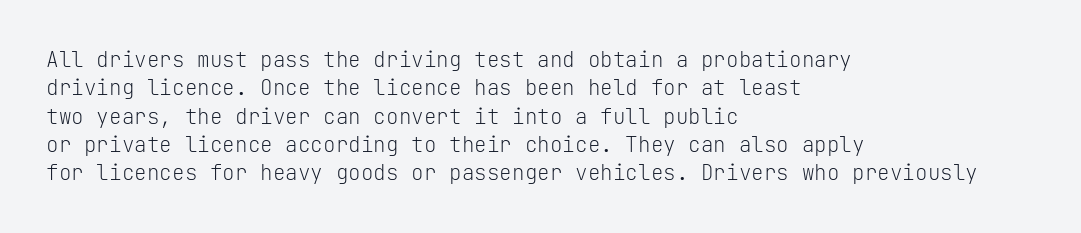
The image shows 21 px text type, upright; set left-aligned, normal line spacing (1.35x), normal letter spacing, not underlined.
